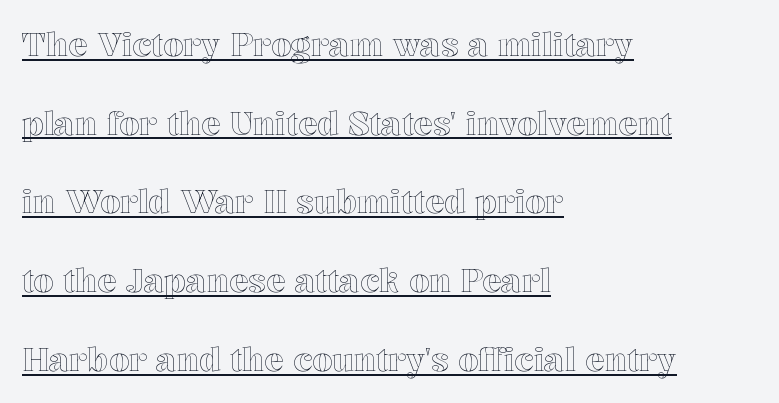
{"italic": "no", "width": "normal", "x_height": "medium", "monospaced": "no", "underline": "yes", "align": "left", "line_spacing": "loose", "line_spacing_ratio": 2.46, "letter_spacing": "normal", "letter_spacing_em": 0.0, "glyph_px": 32}
